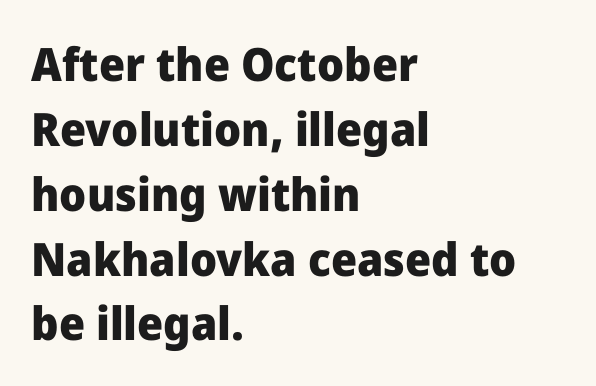
The image shows 46 px heavy sans-serif type, upright; set left-aligned, normal line spacing (1.41x), normal letter spacing, not underlined; low stroke contrast and a medium x-height.
